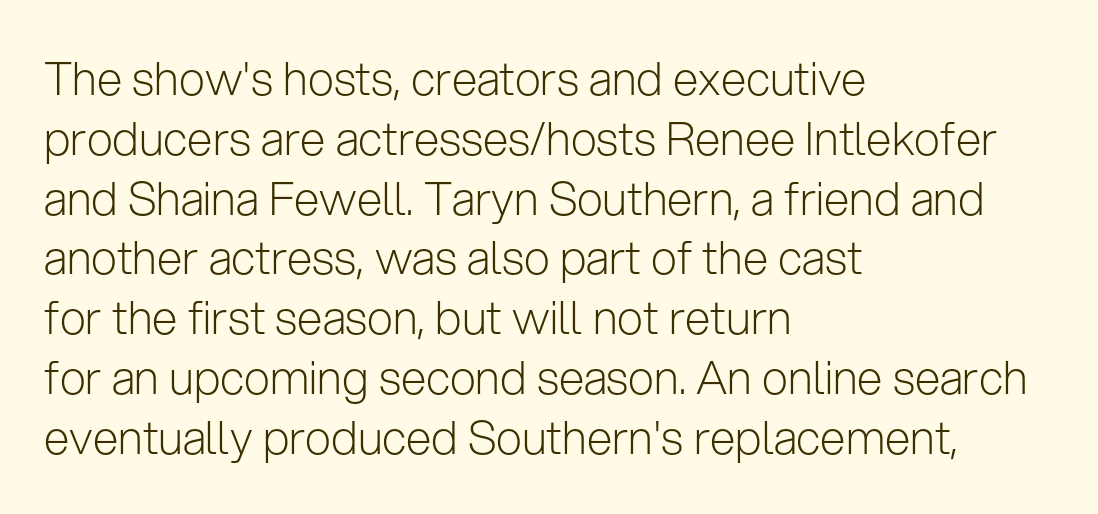
Q: Is the text bold? A: No.
Q: Is the text italic (slanted)? A: No, it is upright.
Q: Is the typeface a serif or a sans-serif typeface? A: Sans-serif.
Q: Is the text underlined? A: No.
Q: How is the paragraph aligned? A: Left-aligned.
Q: Is the spacing between letters normal or unusually wide? A: Normal.
Q: Is the spacing between lines tight, normal or loose? A: Normal.
Q: Width (condensed, normal, or wide)? A: Normal.
Q: Stroke contrast? A: Low.
Q: x-height? A: Medium.
Q: Monospaced? A: No.
